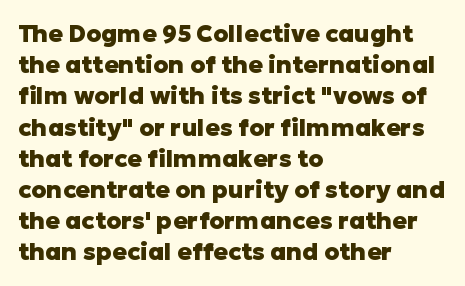
{"italic": "no", "bold": "yes", "underline": "no", "align": "left", "line_spacing": "normal", "line_spacing_ratio": 1.3, "letter_spacing": "normal", "letter_spacing_em": 0.0, "glyph_px": 24}
